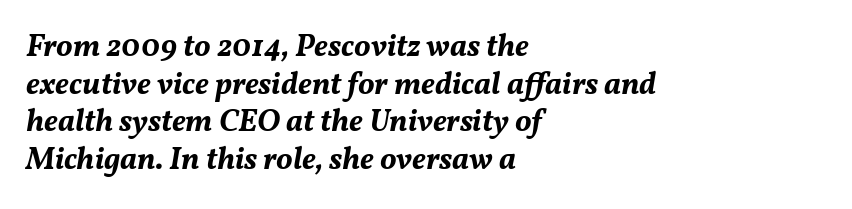
{"italic": "yes", "lean": "right", "slant_degrees": 11, "bold": "yes", "weight": "bold", "width": "normal", "stroke_contrast": "medium", "x_height": "medium", "monospaced": "no", "underline": "no", "align": "left", "line_spacing_ratio": 1.21, "letter_spacing": "normal", "letter_spacing_em": 0.0, "glyph_px": 31}
